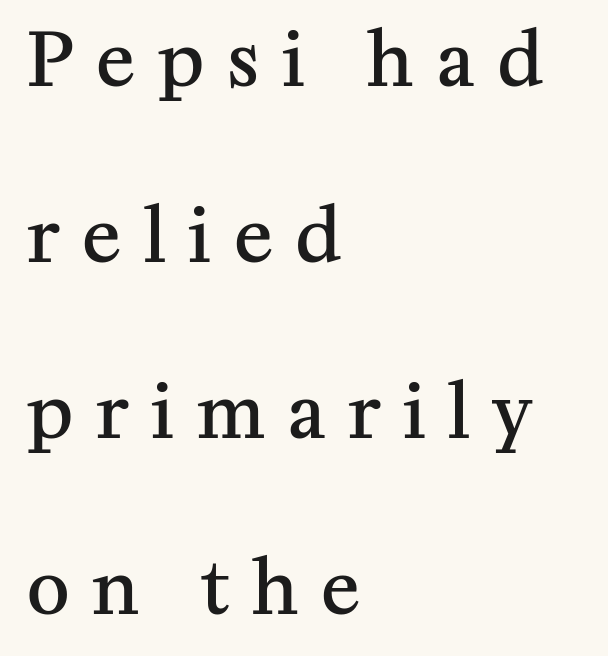
Q: Is the text bold? A: Semi-bold.
Q: Is the text italic (slanted)? A: No, it is upright.
Q: Is the typeface a serif or a sans-serif typeface? A: Serif.
Q: Is the text underlined? A: No.
Q: How is the paragraph aligned? A: Left-aligned.
Q: Is the spacing between letters normal or unusually wide? A: Unusually wide.
Q: Is the spacing between lines tight, normal or loose? A: Loose.
Q: Width (condensed, normal, or wide)? A: Normal.
Q: Stroke contrast? A: Medium.
Q: x-height? A: Medium.
Q: Monospaced? A: No.
